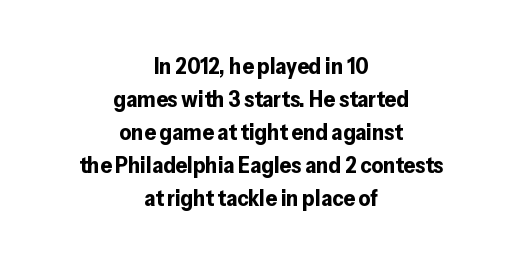
Q: Is the text bold? A: Yes.
Q: Is the text italic (slanted)? A: No, it is upright.
Q: Is the text underlined? A: No.
Q: How is the paragraph aligned? A: Centered.
Q: Is the spacing between letters normal or unusually wide? A: Normal.
Q: Is the spacing between lines tight, normal or loose? A: Normal.
